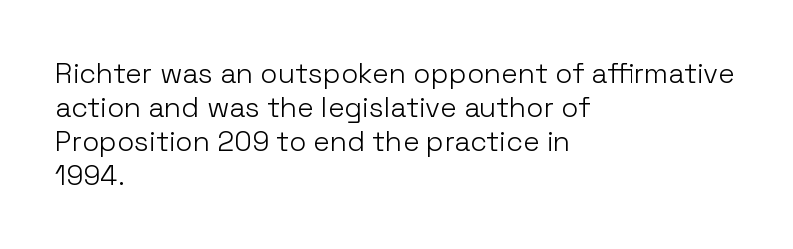
{"serif": "no", "italic": "no", "bold": "no", "weight": "light", "width": "normal", "stroke_contrast": "low", "x_height": "medium", "monospaced": "no", "underline": "no", "align": "left", "line_spacing_ratio": 1.21, "letter_spacing": "normal", "letter_spacing_em": 0.0, "glyph_px": 28}
